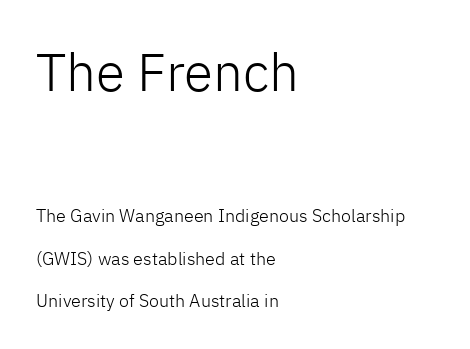
The passage shown begins with its larger block and ends with its smaller one. Character widths vary here, with narrow letters taking less room than wide ones. The font's upright variant was chosen for this text. The face looks like a standard text weight, possibly lighter. Check the space under the baseline: it is left empty. Check where the strokes stop: nothing finishes them off — pure sans.
